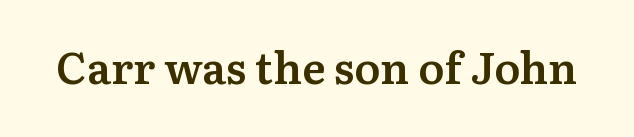
The image shows 44 px semibold serif type, upright; set normal letter spacing, not underlined; medium stroke contrast and a medium x-height.
